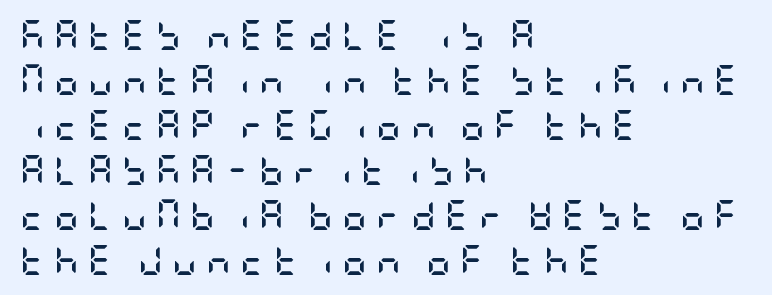
{"serif": "no", "italic": "no", "bold": "yes", "weight": "semibold", "width": "condensed", "stroke_contrast": "low", "x_height": "large", "underline": "no", "align": "left", "line_spacing": "normal", "line_spacing_ratio": 1.5, "letter_spacing": "wide", "letter_spacing_em": 0.32, "glyph_px": 30}
